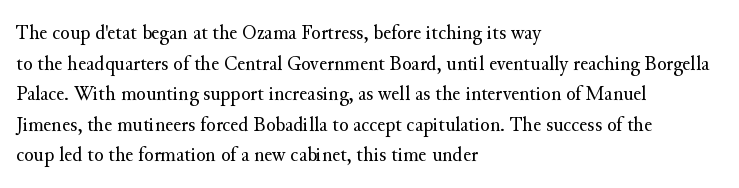
The image shows 22 px text type, upright; set left-aligned, normal line spacing (1.39x), normal letter spacing, not underlined.
